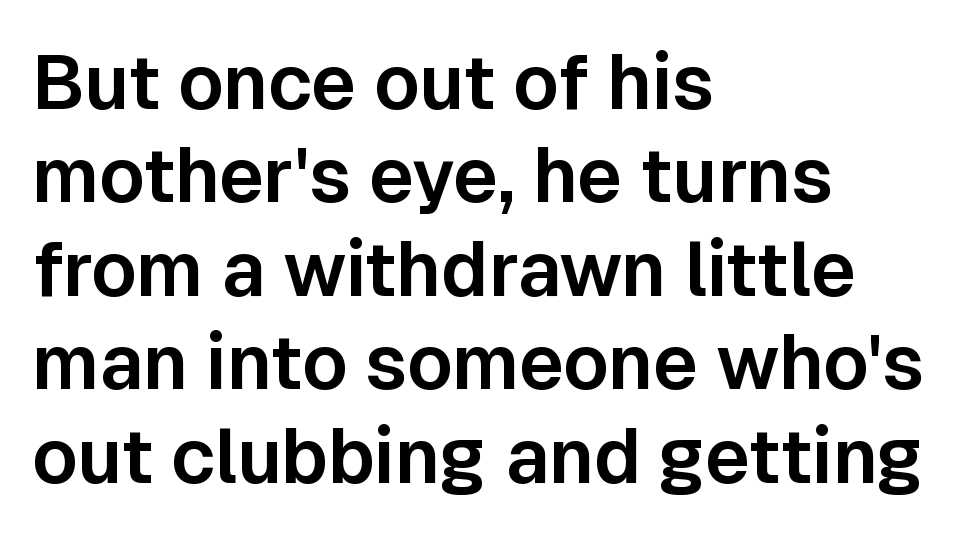
Ordinary non-slanted type is in use. Observe the ordinary spacing: letters are neighbours, not strangers. The type family on display is of the sans-serif kind. Does the copy run flush right? No — it runs flush left. The letters advance in unequal steps, a hallmark of proportional type.
